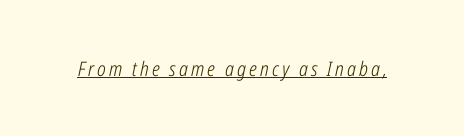
{"italic": "yes", "lean": "right", "slant_degrees": 12, "bold": "no", "underline": "yes", "glyph_px": 20}
